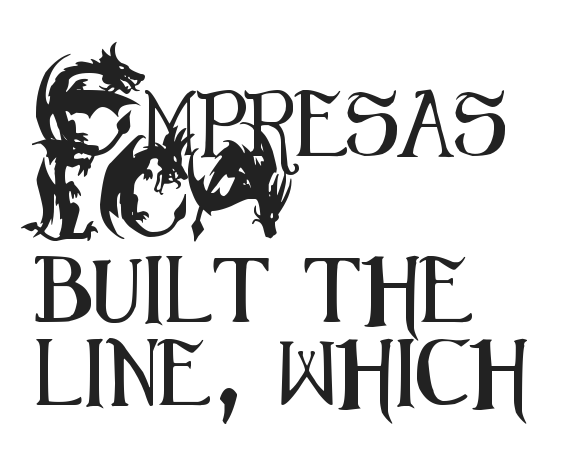
Where is the straight margin? On the left. Anything drawn beneath the words? Only blank space. Looks like regular typesetting: each glyph gets only the width it needs. Notice how descenders clear the ascenders below comfortably — that's standard leading. Does the type have serifs? No, each stem ends abruptly. Compared with typical body copy, the letter spacing here is the same.
